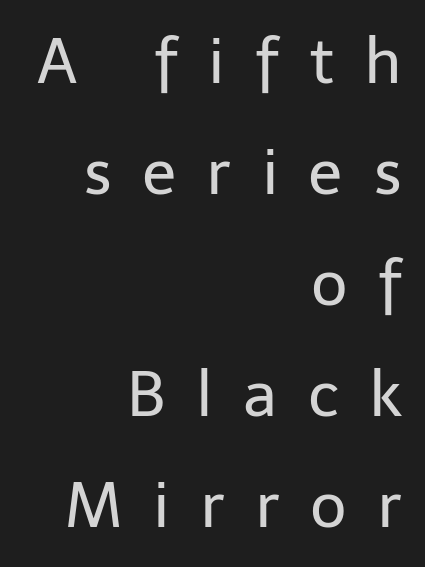
The image shows 63 px regular-weight sans-serif type, upright; set right-aligned, line spacing 1.76x, unusually wide letter spacing (+0.48 em), not underlined; low stroke contrast and a medium x-height.
